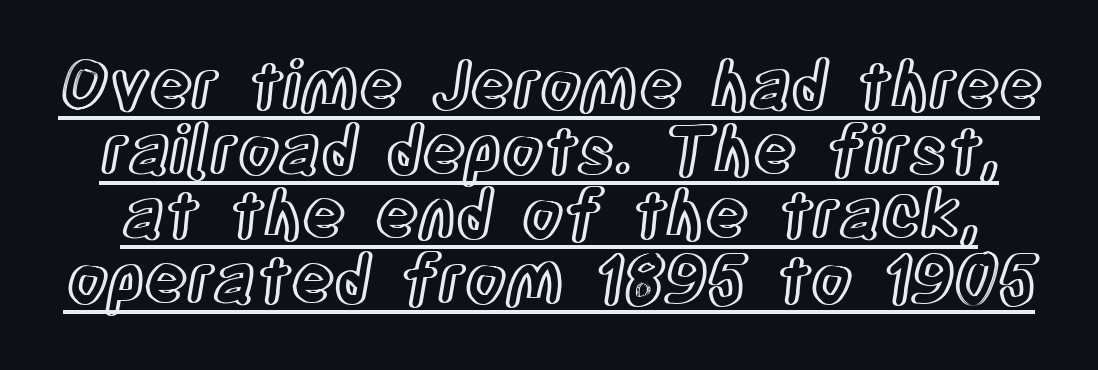
The image shows 66 px condensed type; set tight line spacing (0.98x), normal letter spacing, underlined; a large x-height.
